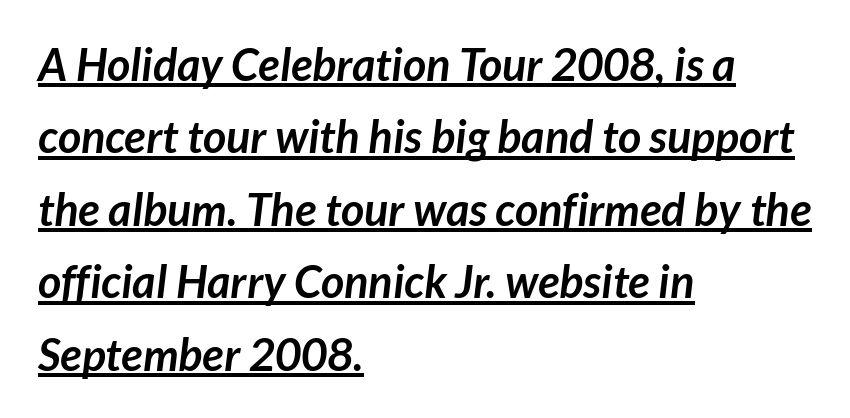
The lines sit at an ordinary, default distance from one another. I'd describe the lettering as bold — thick and assertive. Look at the bottom of the vertical strokes: they stop flat, with no serifs. These lines are rendered in a variable-pitch font.
